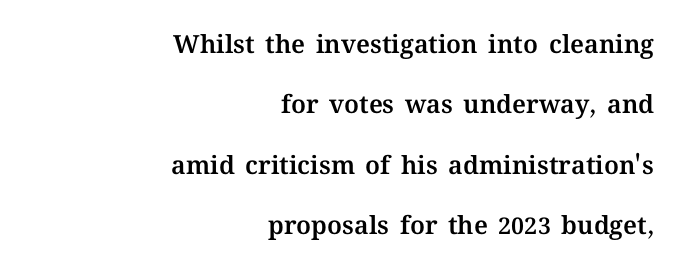
The image shows 25 px text type, upright; set right-aligned, loose line spacing (2.42x), normal letter spacing, not underlined.
